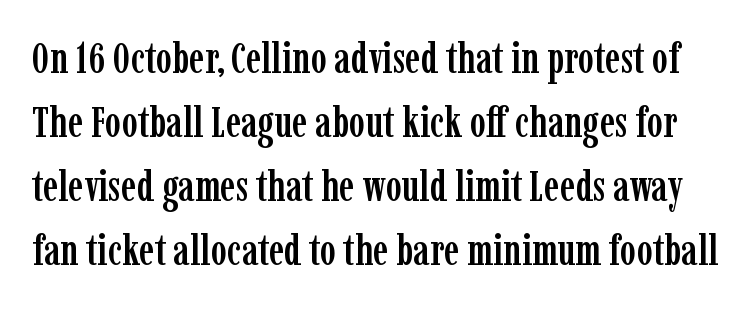
Q: Is the text italic (slanted)? A: No, it is upright.
Q: Is the typeface a serif or a sans-serif typeface? A: Serif.
Q: Is the text underlined? A: No.
Q: Is the spacing between letters normal or unusually wide? A: Normal.
Q: Is the spacing between lines tight, normal or loose? A: Normal.
Q: Width (condensed, normal, or wide)? A: Condensed.
Q: Stroke contrast? A: Low.
Q: x-height? A: Medium.
Q: Monospaced? A: No.
